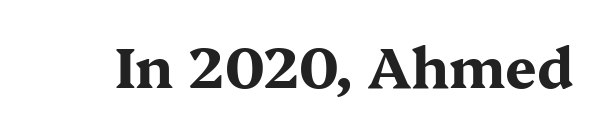
Q: Is the text bold? A: Yes.
Q: Is the text italic (slanted)? A: No, it is upright.
Q: Is the typeface a serif or a sans-serif typeface? A: Serif.
Q: Is the text underlined? A: No.
Q: Is the spacing between letters normal or unusually wide? A: Normal.
Q: Width (condensed, normal, or wide)? A: Wide.
Q: Stroke contrast? A: Medium.
Q: x-height? A: Medium.
Q: Monospaced? A: No.
